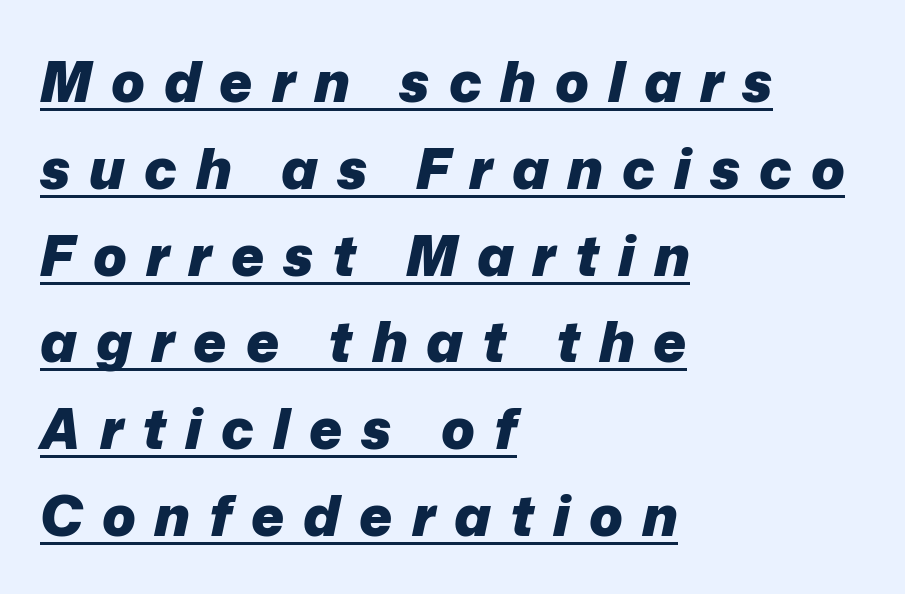
Q: Is the text bold? A: Yes.
Q: Is the text italic (slanted)? A: Yes, it leans right by about 12 degrees.
Q: Is the text underlined? A: Yes.
Q: How is the paragraph aligned? A: Left-aligned.
Q: Is the spacing between letters normal or unusually wide? A: Unusually wide.
Q: Is the spacing between lines tight, normal or loose? A: Normal.
Q: Width (condensed, normal, or wide)? A: Normal.
Q: Stroke contrast? A: Low.
Q: x-height? A: Medium.
Q: Monospaced? A: No.
